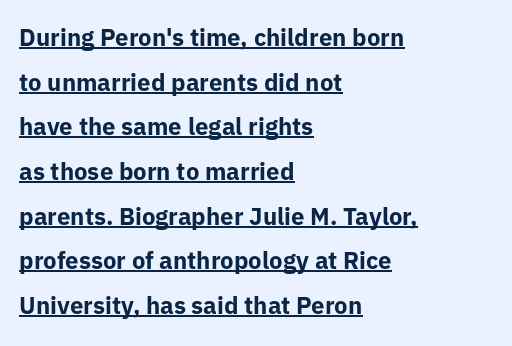
Q: Is the text bold? A: Yes.
Q: Is the text italic (slanted)? A: No, it is upright.
Q: Is the text underlined? A: Yes.
Q: How is the paragraph aligned? A: Left-aligned.
Q: Is the spacing between letters normal or unusually wide? A: Normal.
